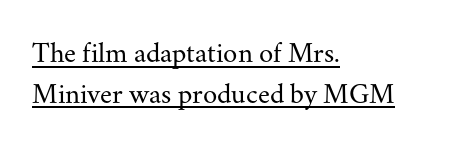
{"serif": "yes", "italic": "no", "bold": "no", "weight": "regular", "width": "normal", "stroke_contrast": "medium", "x_height": "small", "monospaced": "no", "underline": "yes", "align": "left", "line_spacing": "normal", "line_spacing_ratio": 1.4, "letter_spacing": "normal", "letter_spacing_em": 0.0, "glyph_px": 29}
